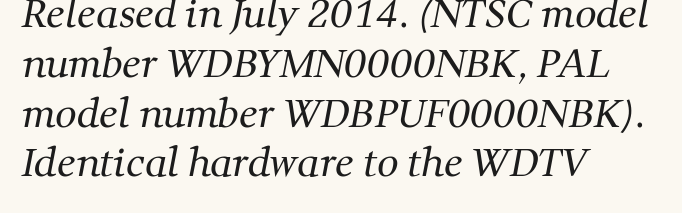
Q: Is the text bold? A: No.
Q: Is the typeface a serif or a sans-serif typeface? A: Serif.
Q: Is the text underlined? A: No.
Q: How is the paragraph aligned? A: Left-aligned.
Q: Is the spacing between letters normal or unusually wide? A: Normal.
Q: Is the spacing between lines tight, normal or loose? A: Normal.
Q: Width (condensed, normal, or wide)? A: Normal.
Q: Stroke contrast? A: Medium.
Q: x-height? A: Medium.
Q: Monospaced? A: No.
